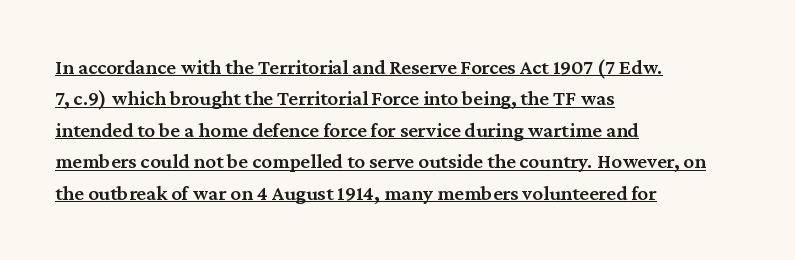
The image shows 21 px text type, upright; set left-aligned, normal line spacing (1.5x), normal letter spacing, underlined.
